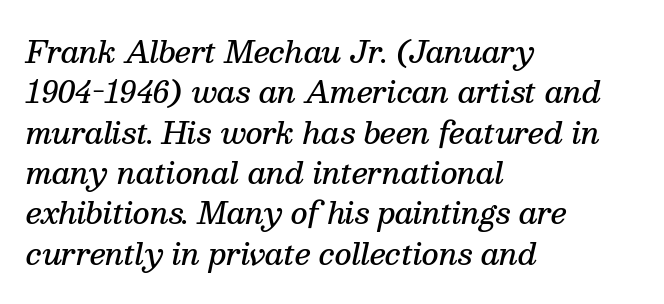
Reading down the column, the eye jumps a familiar distance to each next line. The passage shown has conventional tracking throughout. A typesetter would call this proportional, since set widths differ per character. The glyphs look as if they've been sheared to an angle. The baseline area is clear.
